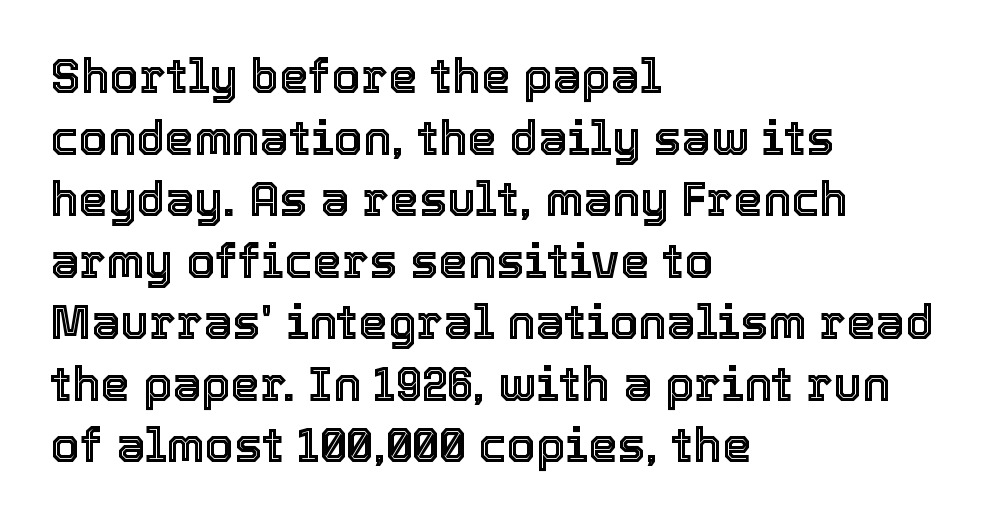
Ordinary non-slanted type is in use. Underlining? Definitely not there. A normal amount of white space separates one row of letters from the next. Compared with typical body copy, the letter spacing here is the same.
